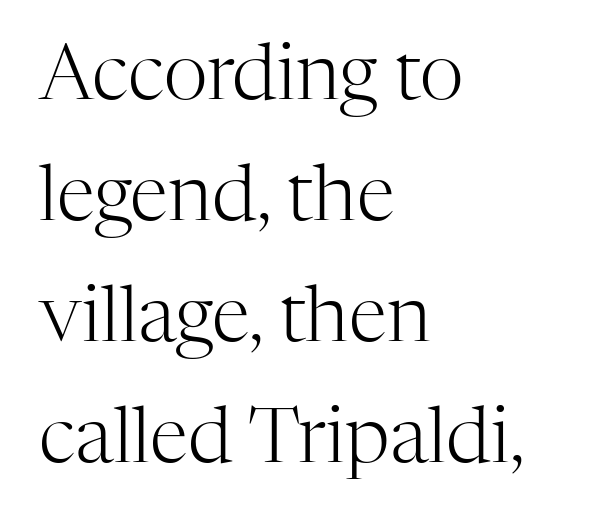
The image shows 77 px light serif type, upright; set left-aligned, normal line spacing (1.57x), normal letter spacing, not underlined; high stroke contrast and a medium x-height.
